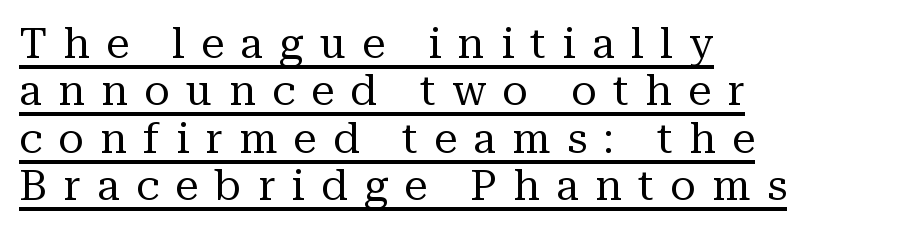
The letters are spread apart with noticeably loose tracking. Serifs: yes, visible at the terminals of the letterforms. The passage shown is typed in a proportional face where columns would drift. A rule runs beneath these lines of type.
